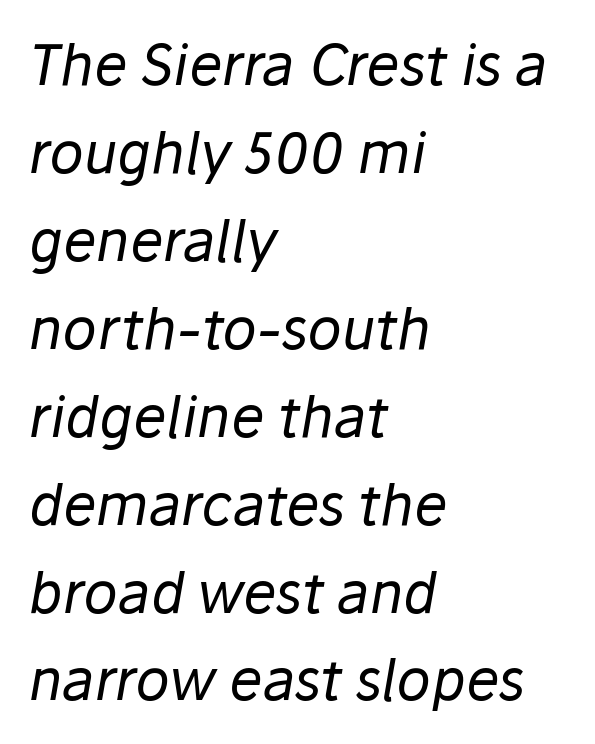
The image shows 56 px regular-weight type, italic (leaning right); set left-aligned, normal line spacing (1.57x), normal letter spacing, not underlined; low stroke contrast and a medium x-height.
